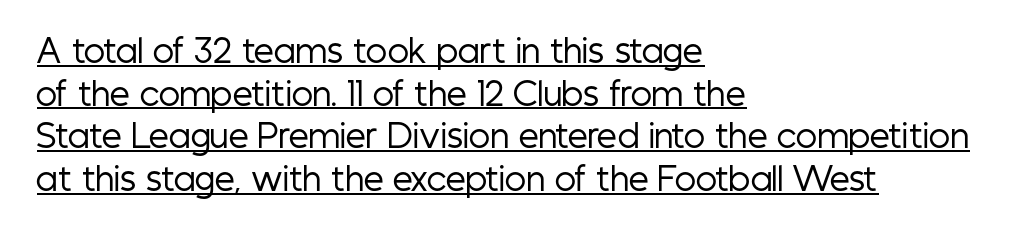
Q: Is the text bold? A: No.
Q: Is the text italic (slanted)? A: No, it is upright.
Q: Is the typeface a serif or a sans-serif typeface? A: Sans-serif.
Q: Is the text underlined? A: Yes.
Q: How is the paragraph aligned? A: Left-aligned.
Q: Is the spacing between letters normal or unusually wide? A: Normal.
Q: Is the spacing between lines tight, normal or loose? A: Normal.
Q: Width (condensed, normal, or wide)? A: Condensed.
Q: Stroke contrast? A: Low.
Q: x-height? A: Medium.
Q: Monospaced? A: No.
